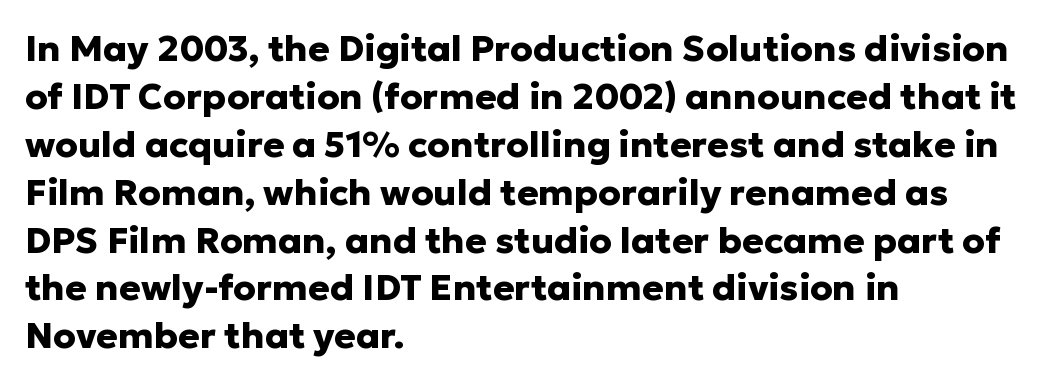
Is there any slant? The stems are plumb. These lines are rendered in a variable-pitch font. Teacher's note: observe the even left margin — that is flush-left alignment. A clean baseline with only descenders dipping below it.
